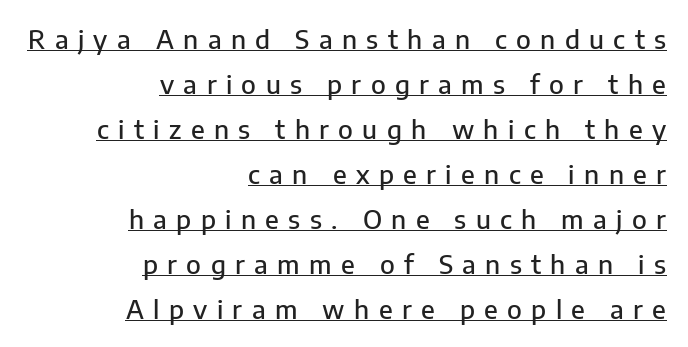
The image shows 26 px text type, upright; set right-aligned, line spacing 1.73x, unusually wide letter spacing (+0.36 em), underlined.
